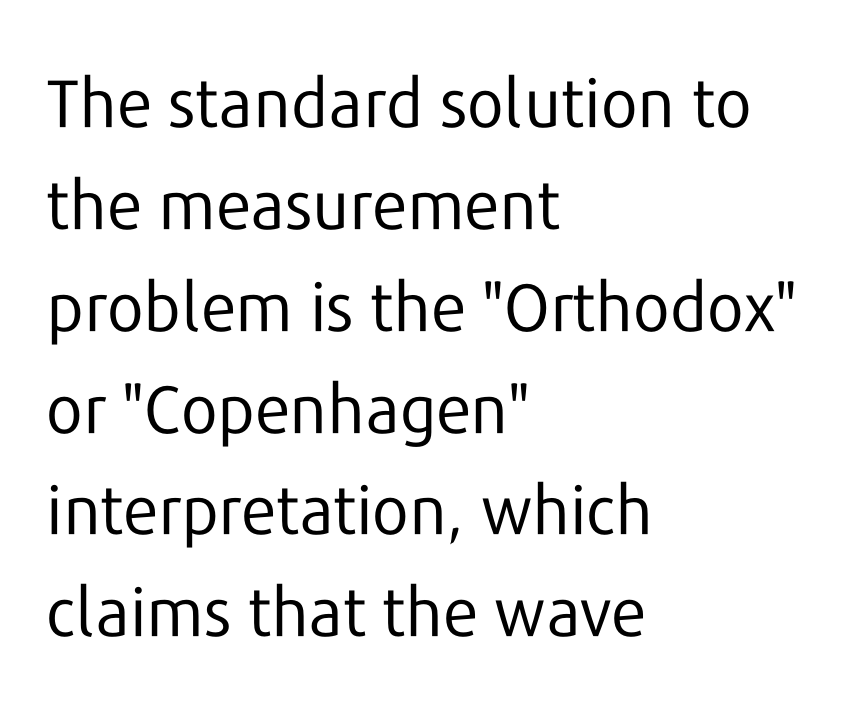
Is the stroke heavy? The answer is a plain regular-or-lighter. Bare-footed words on every line. Font category for this specimen: sans-serif. Left-aligned paragraph, ragged on the right. Spacing verdict: proportional, widths tailored to each character. Tracking value appears to be zero — textbook default spacing.
